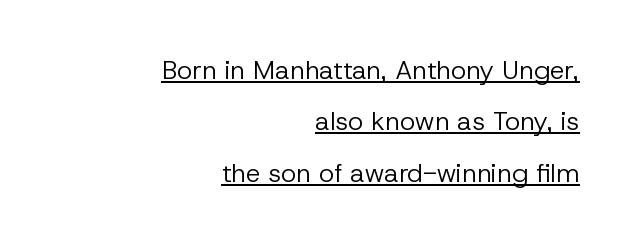
{"italic": "no", "bold": "no", "underline": "yes", "align": "right", "line_spacing": "loose", "line_spacing_ratio": 1.98, "letter_spacing": "normal", "letter_spacing_em": 0.0, "glyph_px": 26}
